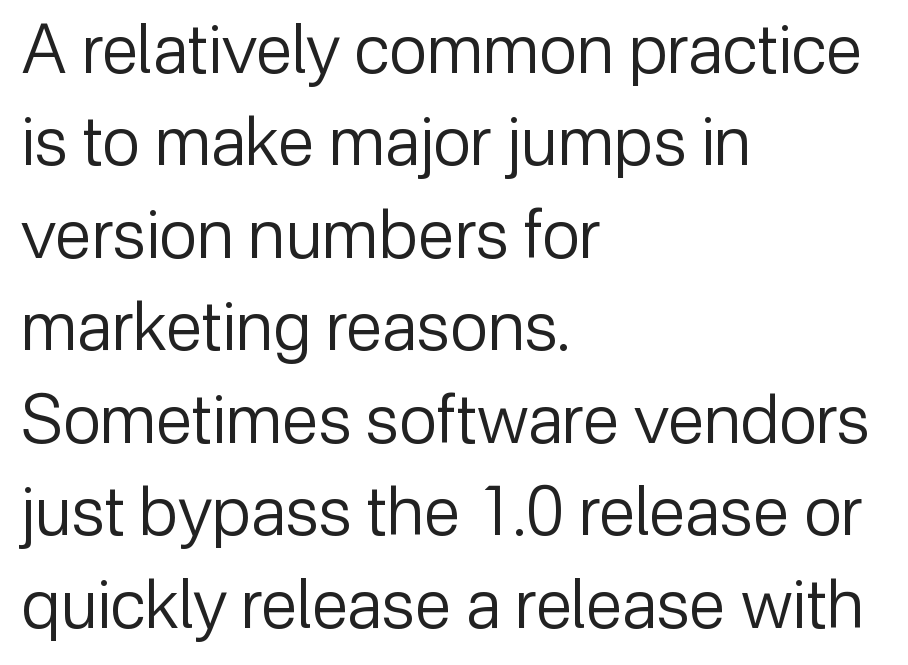
{"serif": "no", "italic": "no", "bold": "no", "weight": "regular", "width": "normal", "stroke_contrast": "low", "x_height": "medium", "monospaced": "no", "underline": "no", "align": "left", "line_spacing": "normal", "line_spacing_ratio": 1.38, "letter_spacing": "normal", "letter_spacing_em": 0.0, "glyph_px": 67}
